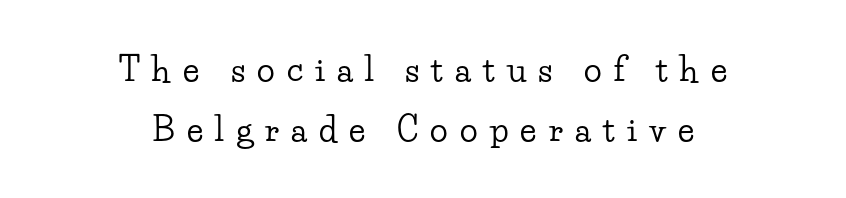
{"serif": "yes", "italic": "no", "width": "wide", "stroke_contrast": "low", "x_height": "small", "monospaced": "no", "underline": "no", "align": "center", "line_spacing_ratio": 1.81, "letter_spacing": "wide", "letter_spacing_em": 0.37, "glyph_px": 33}
